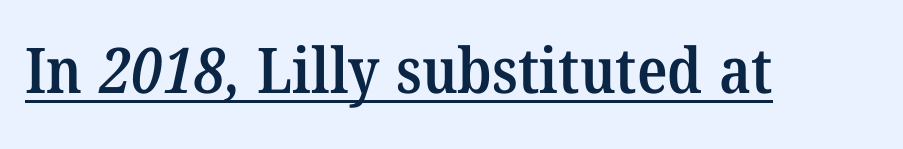
{"serif": "yes", "bold": "semi", "weight": "semibold", "width": "normal", "stroke_contrast": "medium", "x_height": "medium", "monospaced": "no", "underline": "yes", "letter_spacing": "normal", "letter_spacing_em": 0.0, "glyph_px": 63}
